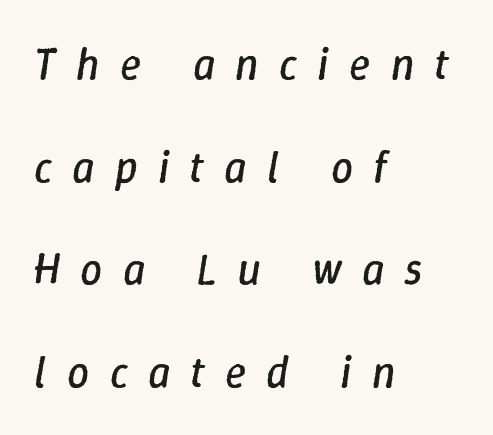
{"italic": "yes", "lean": "right", "slant_degrees": 9, "bold": "no", "weight": "regular", "width": "normal", "stroke_contrast": "low", "x_height": "medium", "monospaced": "no", "underline": "no", "align": "left", "line_spacing": "loose", "line_spacing_ratio": 2.33, "letter_spacing": "wide", "letter_spacing_em": 0.46, "glyph_px": 44}
